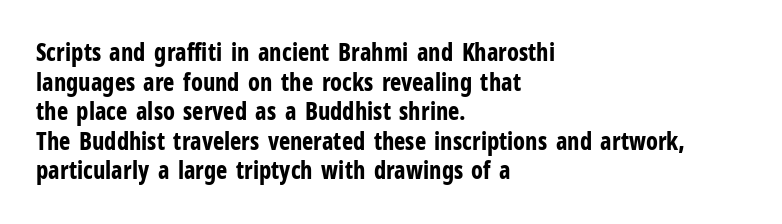
Q: Is the text bold? A: Yes.
Q: Is the text italic (slanted)? A: No, it is upright.
Q: Is the text underlined? A: No.
Q: How is the paragraph aligned? A: Left-aligned.
Q: Is the spacing between letters normal or unusually wide? A: Normal.
